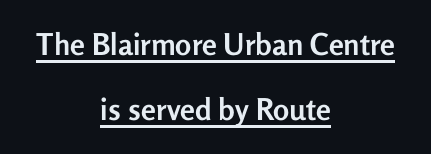
{"serif": "no", "italic": "no", "bold": "yes", "weight": "semibold", "width": "normal", "stroke_contrast": "low", "x_height": "medium", "monospaced": "no", "underline": "yes", "align": "center", "line_spacing": "loose", "line_spacing_ratio": 2.17, "letter_spacing": "normal", "letter_spacing_em": 0.0, "glyph_px": 30}
